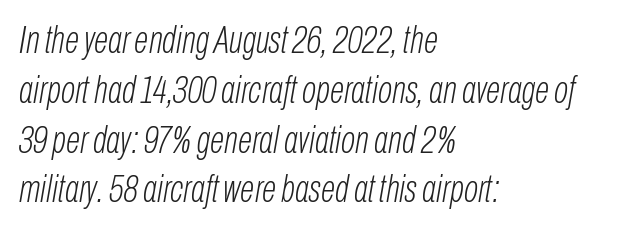
{"italic": "yes", "lean": "right", "slant_degrees": 10, "bold": "no", "weight": "light", "width": "condensed", "stroke_contrast": "low", "x_height": "medium", "monospaced": "no", "underline": "no", "align": "left", "line_spacing": "normal", "line_spacing_ratio": 1.31, "letter_spacing": "normal", "letter_spacing_em": 0.0, "glyph_px": 38}
